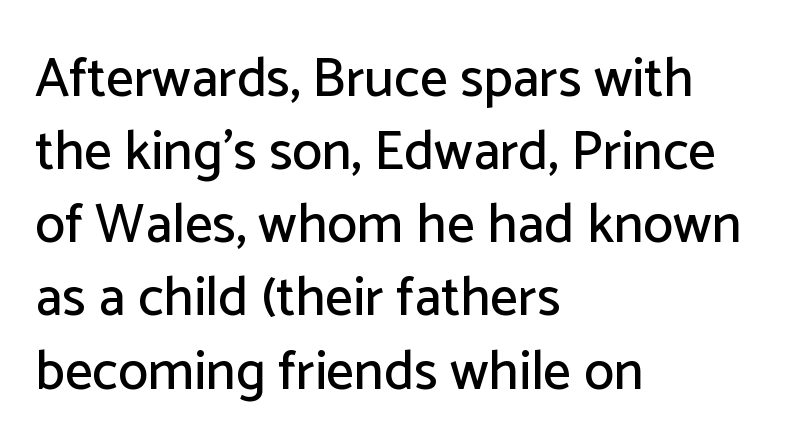
{"serif": "no", "italic": "no", "width": "normal", "stroke_contrast": "low", "x_height": "medium", "monospaced": "no", "underline": "no", "align": "left", "line_spacing": "normal", "line_spacing_ratio": 1.33, "letter_spacing": "normal", "letter_spacing_em": 0.0, "glyph_px": 55}
